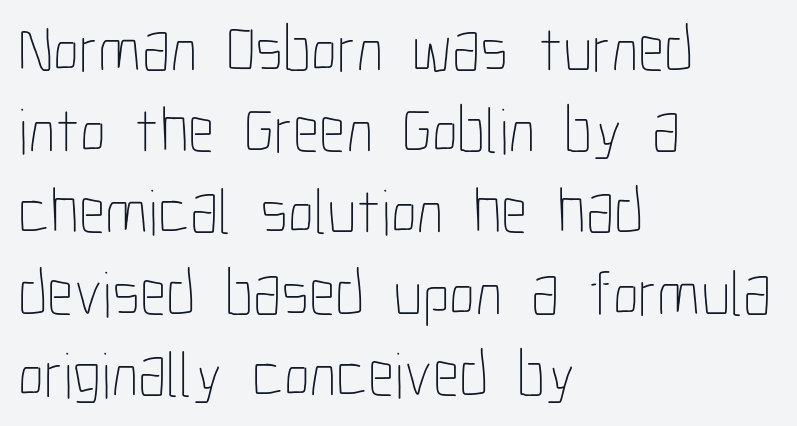
The image shows 65 px thin, condensed type, upright; set left-aligned, normal line spacing (1.25x), normal letter spacing, not underlined; low stroke contrast and a medium x-height.
